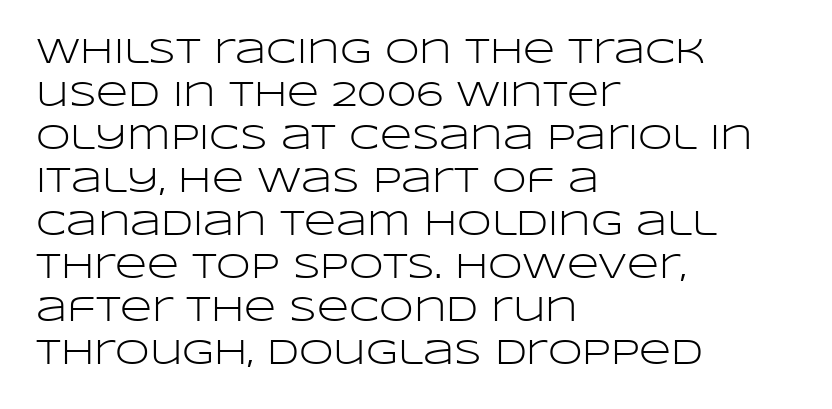
Q: Is the text bold? A: No.
Q: Is the text italic (slanted)? A: No, it is upright.
Q: Is the typeface a serif or a sans-serif typeface? A: Sans-serif.
Q: Is the text underlined? A: No.
Q: How is the paragraph aligned? A: Left-aligned.
Q: Is the spacing between letters normal or unusually wide? A: Normal.
Q: Width (condensed, normal, or wide)? A: Wide.
Q: Stroke contrast? A: Low.
Q: x-height? A: Large.
Q: Monospaced? A: No.
